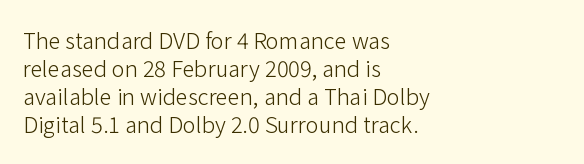
Normally led — the rows are evenly, conventionally spaced. Underlining? Definitely not there. The axis of the letterforms is exactly vertical. The passage is arranged the way most books set body copy — flush left. Default kerning and tracking; the words read as compact shapes.
